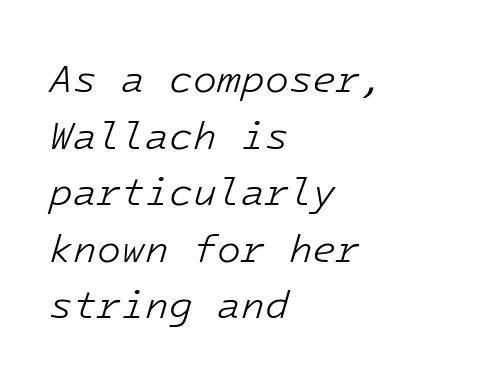
{"italic": "yes", "lean": "right", "slant_degrees": 16, "bold": "no", "weight": "light", "width": "normal", "stroke_contrast": "low", "x_height": "medium", "monospaced": "yes", "underline": "no", "align": "left", "line_spacing": "normal", "line_spacing_ratio": 1.45, "letter_spacing": "normal", "letter_spacing_em": 0.0, "glyph_px": 39}
